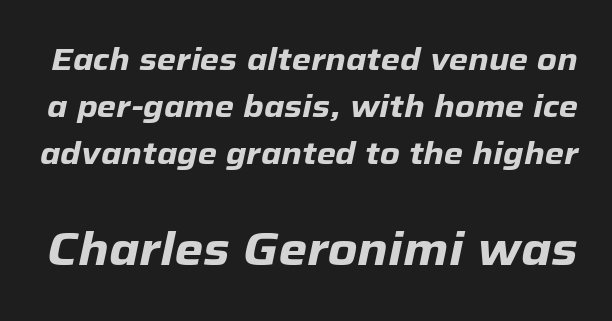
What's the leading like? Ordinary, nothing unusual. What weight is shown? A full bold with thick strokes. What stands out about the letter spacing? Nothing — it is the standard amount. Has an underline been added? It has not.
